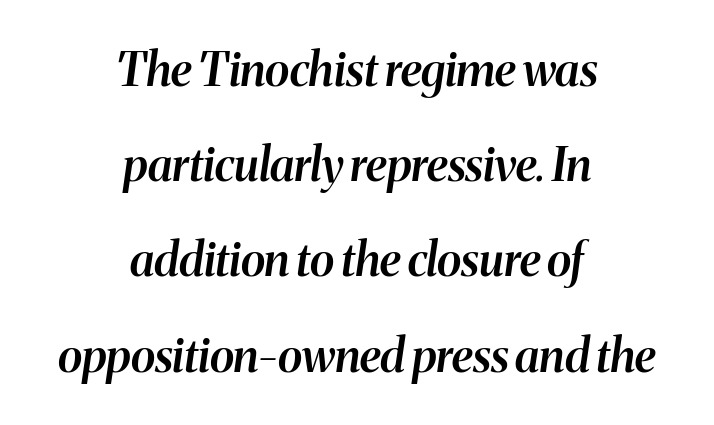
Q: Is the text bold? A: Semi-bold.
Q: Is the text italic (slanted)? A: Yes, it leans right by about 8 degrees.
Q: Is the text underlined? A: No.
Q: How is the paragraph aligned? A: Centered.
Q: Is the spacing between letters normal or unusually wide? A: Normal.
Q: Is the spacing between lines tight, normal or loose? A: Loose.
Q: Width (condensed, normal, or wide)? A: Normal.
Q: Stroke contrast? A: Medium.
Q: x-height? A: Medium.
Q: Monospaced? A: No.
